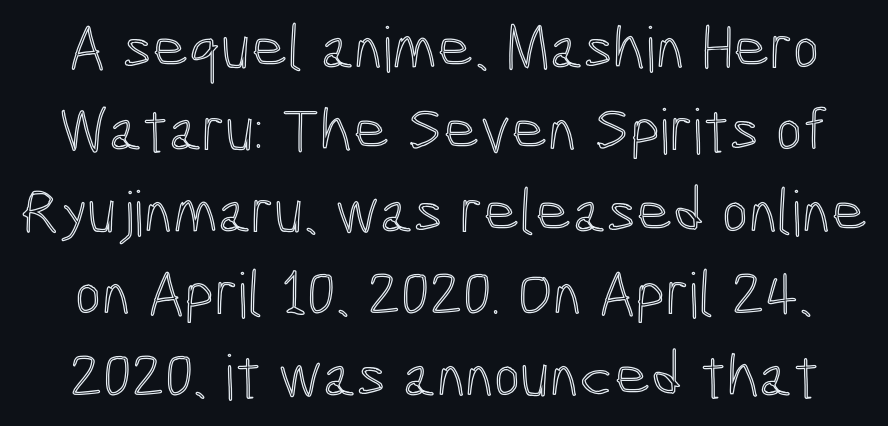
Each letter keeps its own natural width here, so spacing adapts to shape. Interline gaps are of average width in this sample. The type is set solid horizontally, with unmodified tracking. The foot of each line stays bare and open. The font's upright variant was chosen for this text.
